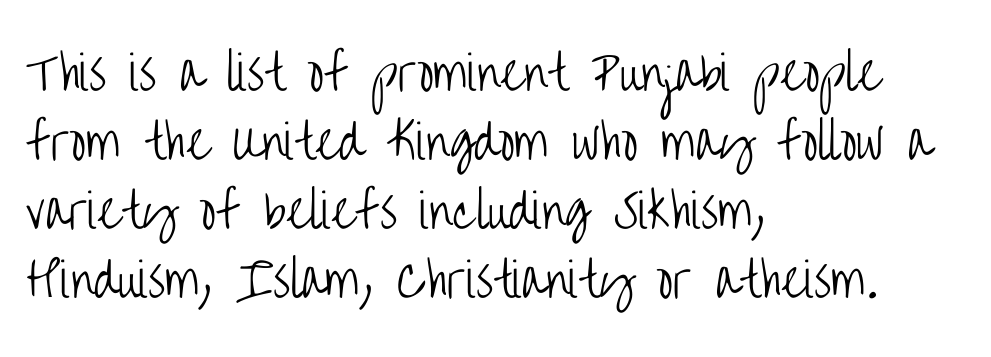
{"serif": "no", "italic": "no", "bold": "no", "weight": "light", "width": "condensed", "stroke_contrast": "low", "x_height": "large", "monospaced": "no", "underline": "no", "align": "left", "line_spacing": "normal", "line_spacing_ratio": 1.47, "letter_spacing": "normal", "letter_spacing_em": 0.0, "glyph_px": 47}
